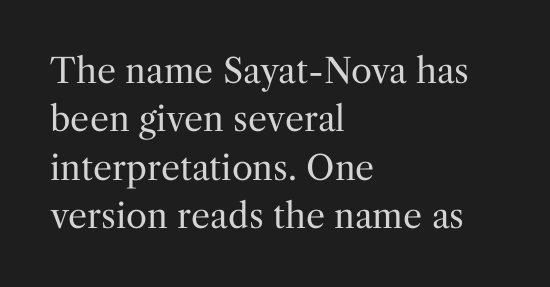
These lines are rendered in a variable-pitch font. What stands out about the letter spacing? Nothing — it is the standard amount. The face looks like a standard text weight, possibly lighter. Whoever set this chose a conventional vertical rhythm.
